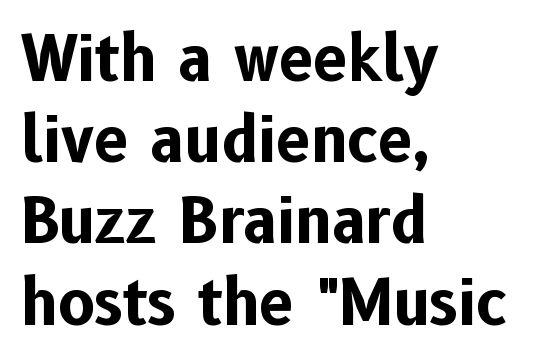
The image shows 62 px bold sans-serif type, upright; set left-aligned, normal line spacing (1.31x), normal letter spacing, not underlined; low stroke contrast and a medium x-height.
